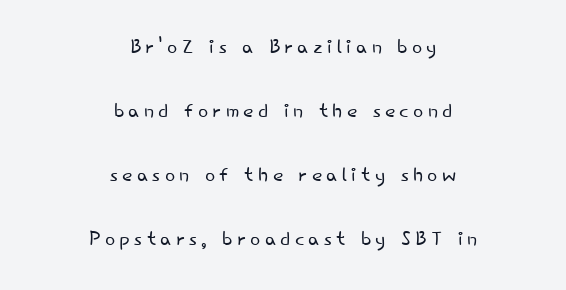
Characters remain perfectly vertical along every line. A quiet, ordinary-to-light weight characterises the typeface. The foot of each line stays bare and open. A great deal of white space separates one row of letters from the next.
